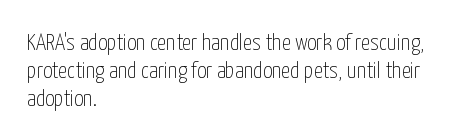
The image shows 23 px text type, upright; set left-aligned, line spacing 1.22x, normal letter spacing, not underlined.
